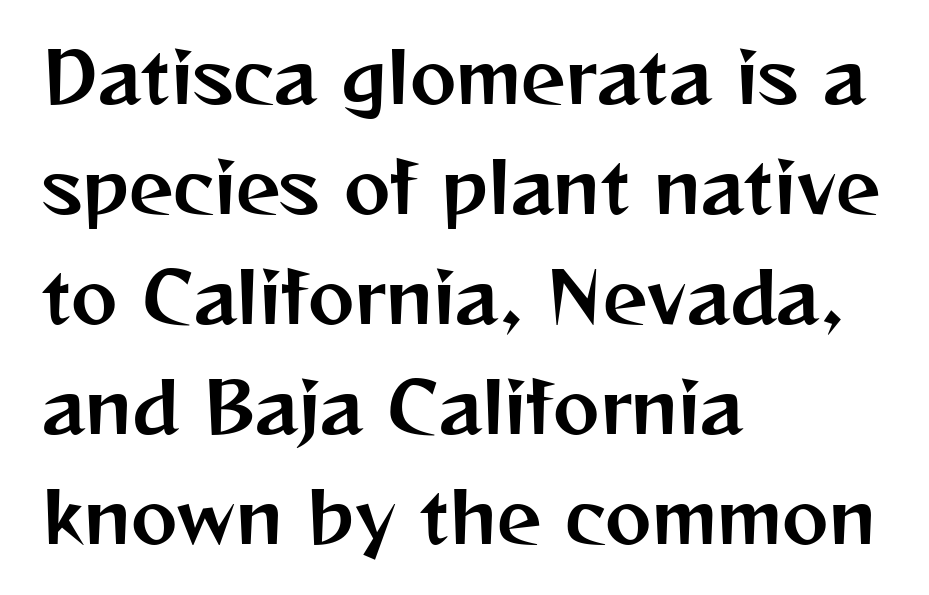
The image shows 70 px sans-serif type, upright; set left-aligned, normal line spacing (1.57x), normal letter spacing, not underlined; medium stroke contrast and a medium x-height.
